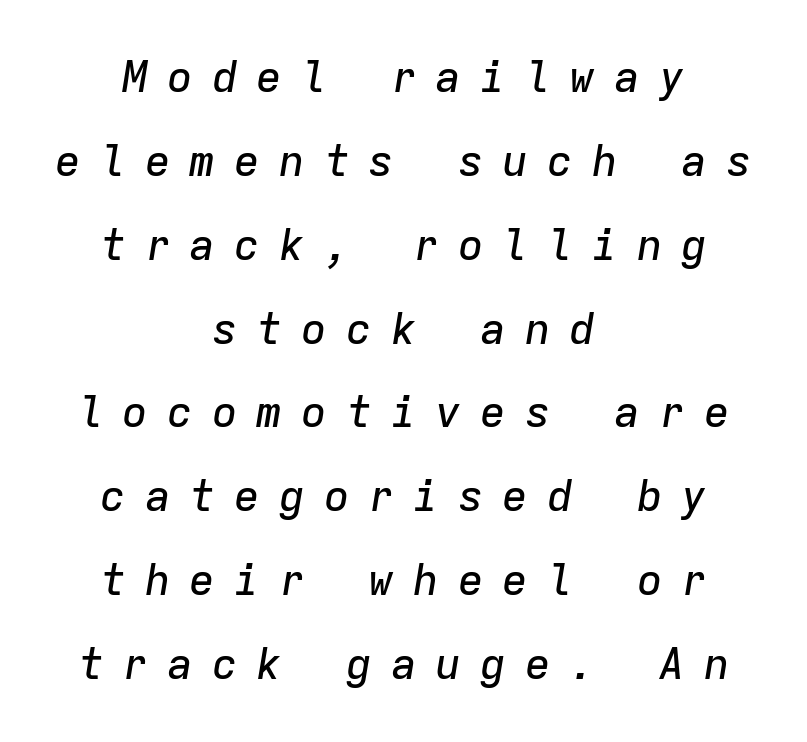
The image shows 43 px text type, italic (leaning right), monospaced; set centered, loose line spacing (1.95x), unusually wide letter spacing (+0.44 em), not underlined; low stroke contrast and a medium x-height.
